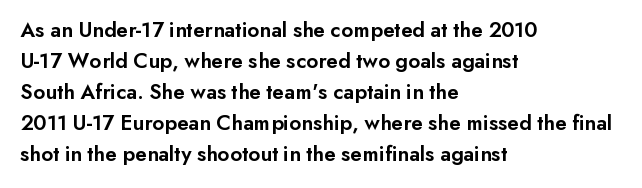
Q: Is the text bold? A: Semi-bold.
Q: Is the text italic (slanted)? A: No, it is upright.
Q: Is the text underlined? A: No.
Q: How is the paragraph aligned? A: Left-aligned.
Q: Is the spacing between letters normal or unusually wide? A: Normal.
Q: Is the spacing between lines tight, normal or loose? A: Normal.
